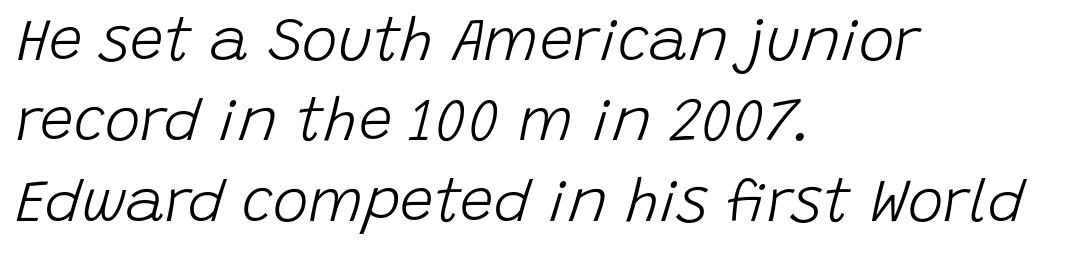
The face looks like a standard text weight, possibly lighter. The space beneath each line is pristine and unruled. The tracking reads as untouched default to a designer's eye. This sample is left-justified, so line endings fall wherever the words run out.
